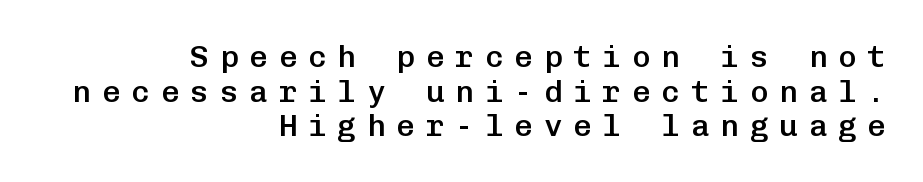
The image shows 31 px semibold sans-serif type, upright, monospaced; set right-aligned, tight line spacing (1.12x), unusually wide letter spacing (+0.35 em), not underlined; low stroke contrast and a medium x-height.
